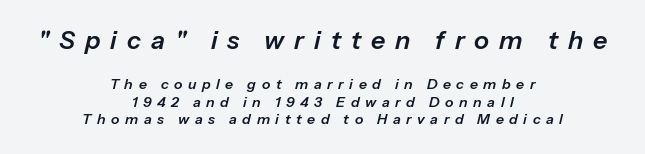
{"italic": "yes", "lean": "right", "slant_degrees": 13, "underline": "no", "align": "center", "line_spacing": "normal", "line_spacing_ratio": 1.25, "letter_spacing": "wide", "letter_spacing_em": 0.4, "larger_block": "first", "size_ratio": 1.79, "glyph_px": 25}
